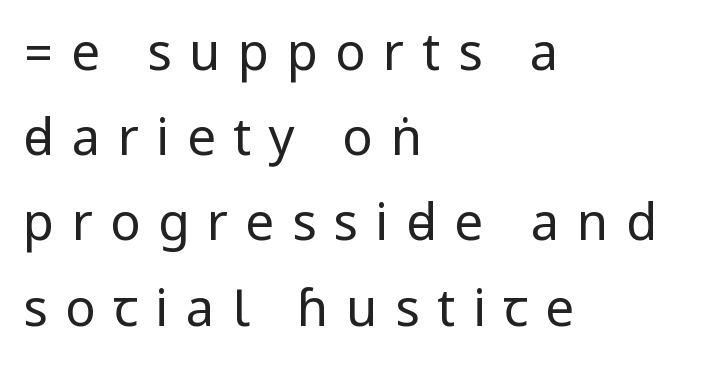
The image shows 51 px regular-weight, condensed sans-serif type, upright; set left-aligned, normal line spacing (1.67x), unusually wide letter spacing (+0.34 em), not underlined; low stroke contrast.
